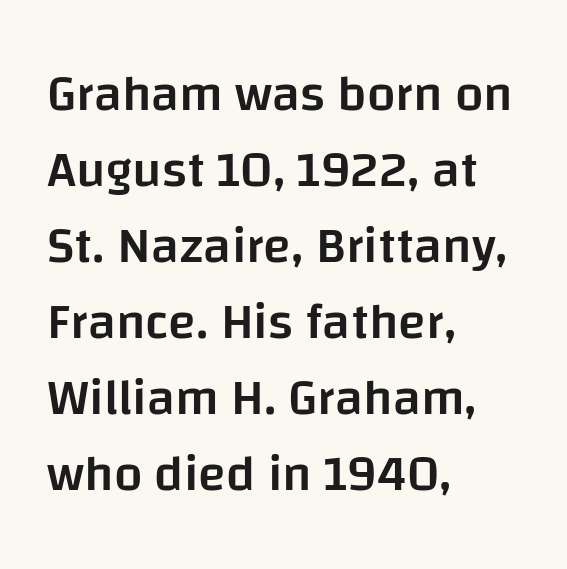
The image shows 51 px semibold sans-serif type, upright; set left-aligned, normal line spacing (1.49x), normal letter spacing, not underlined; low stroke contrast and a large x-height.
